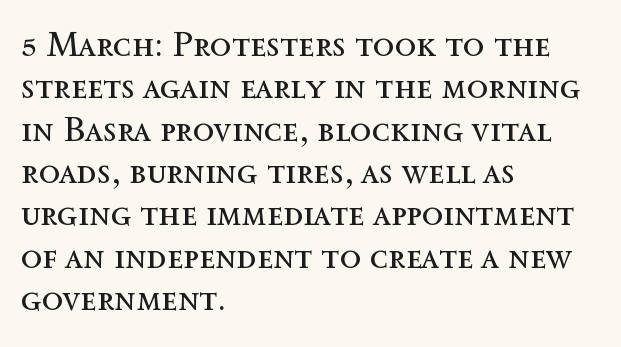
Q: Is the text bold? A: No.
Q: Is the text italic (slanted)? A: No, it is upright.
Q: Is the text underlined? A: No.
Q: How is the paragraph aligned? A: Left-aligned.
Q: Is the spacing between letters normal or unusually wide? A: Normal.
Q: Width (condensed, normal, or wide)? A: Normal.
Q: x-height? A: Medium.
Q: Monospaced? A: No.
